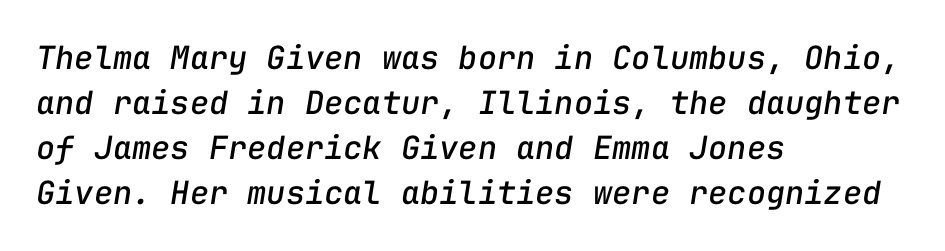
Q: Is the text italic (slanted)? A: Yes, it leans right by about 9 degrees.
Q: Is the text underlined? A: No.
Q: How is the paragraph aligned? A: Left-aligned.
Q: Is the spacing between letters normal or unusually wide? A: Normal.
Q: Is the spacing between lines tight, normal or loose? A: Normal.
Q: Width (condensed, normal, or wide)? A: Normal.
Q: Stroke contrast? A: Low.
Q: x-height? A: Medium.
Q: Monospaced? A: Yes.
